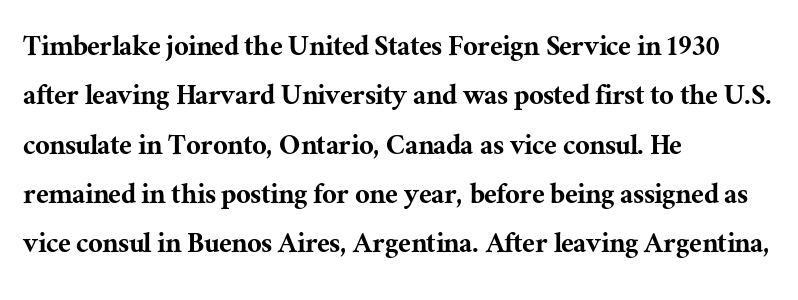
Here the glyphs are tracked normally, forming tight word shapes. The glyphs are unaccompanied by any horizontal stroke below them. These lines are set flush left with a ragged right edge. The designer went with a serif here, giving each stem small feet. A typesetter would call this leading conventional body-copy spacing.
